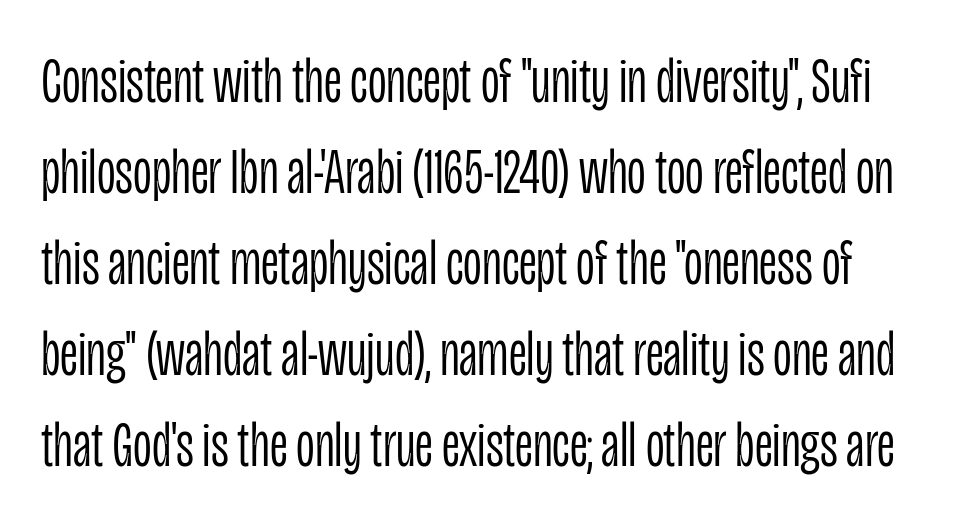
The image shows 65 px light, condensed sans-serif type, upright; set normal line spacing (1.4x), normal letter spacing, not underlined; low stroke contrast and a large x-height.
